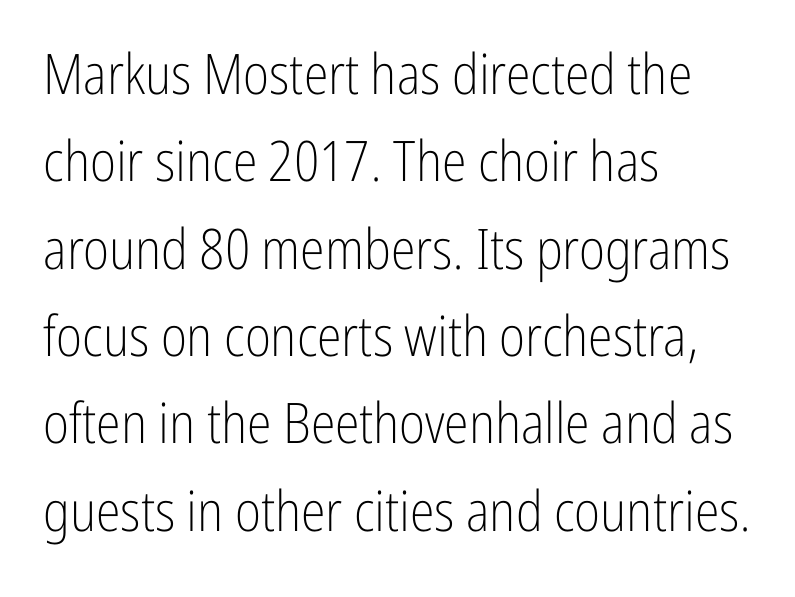
{"serif": "no", "italic": "no", "bold": "no", "weight": "light", "width": "condensed", "stroke_contrast": "low", "x_height": "medium", "monospaced": "no", "underline": "no", "align": "left", "line_spacing": "normal", "line_spacing_ratio": 1.56, "letter_spacing": "normal", "letter_spacing_em": 0.0, "glyph_px": 56}
